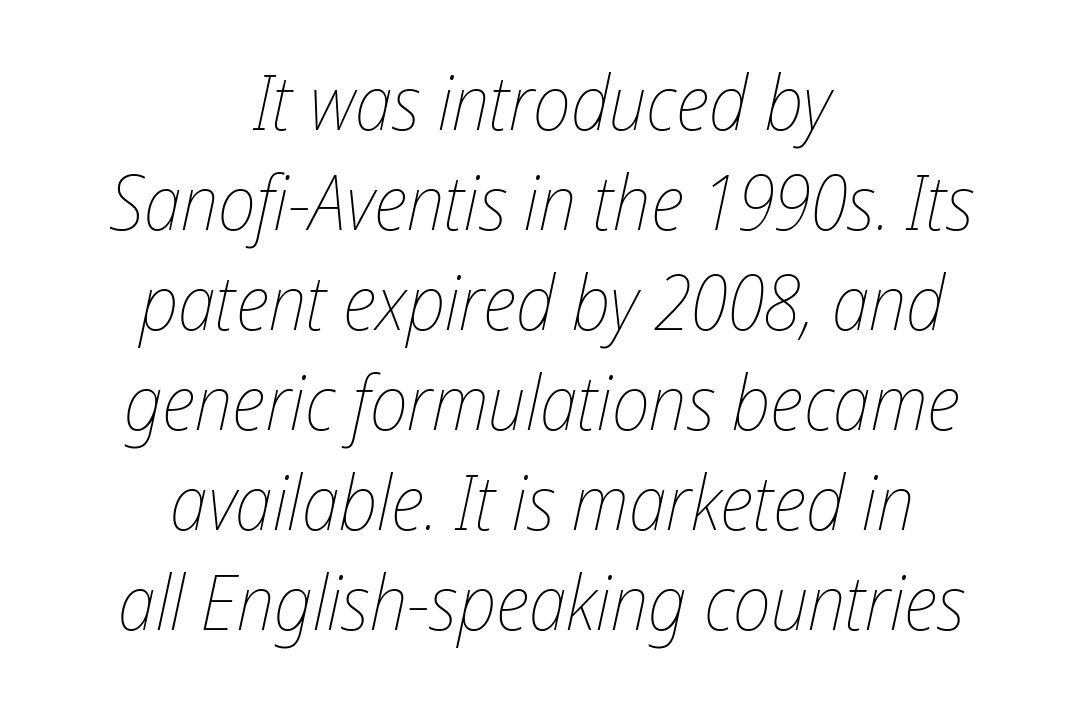
A quiet, ordinary-to-light weight characterises the typeface. The letters are slanted; this is an italic face. The paragraph shown floats in the horizontal middle. Varying glyph widths throughout — classic text-font behaviour.
